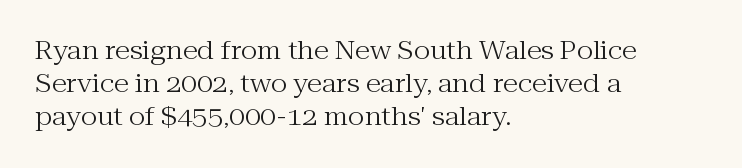
Q: Is the text bold? A: No.
Q: Is the text italic (slanted)? A: No, it is upright.
Q: Is the text underlined? A: No.
Q: How is the paragraph aligned? A: Left-aligned.
Q: Is the spacing between letters normal or unusually wide? A: Normal.
Q: Is the spacing between lines tight, normal or loose? A: Normal.
